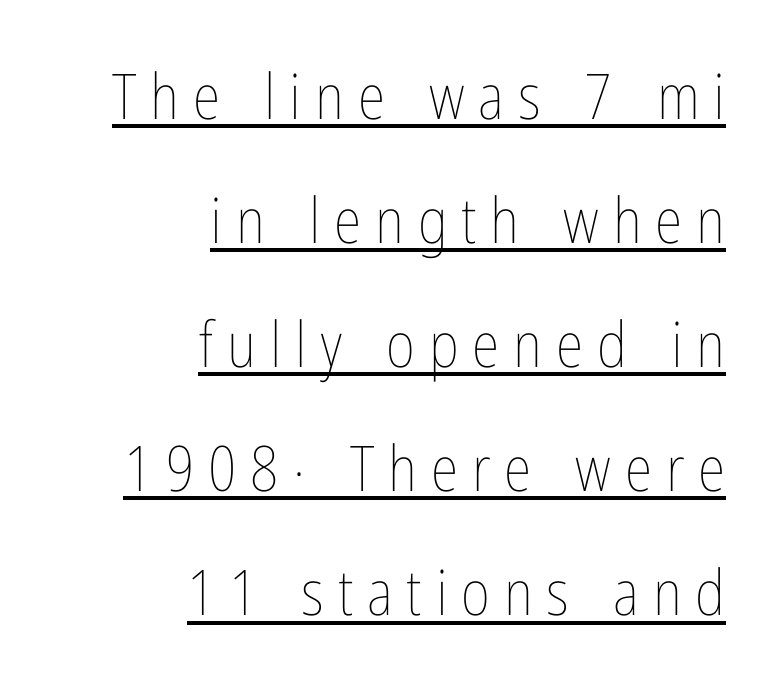
Q: Is the text bold? A: No.
Q: Is the text italic (slanted)? A: No, it is upright.
Q: Is the text underlined? A: Yes.
Q: How is the paragraph aligned? A: Right-aligned.
Q: Is the spacing between letters normal or unusually wide? A: Unusually wide.
Q: Is the spacing between lines tight, normal or loose? A: Loose.
Q: Width (condensed, normal, or wide)? A: Condensed.
Q: Stroke contrast? A: Low.
Q: x-height? A: Medium.
Q: Monospaced? A: No.
